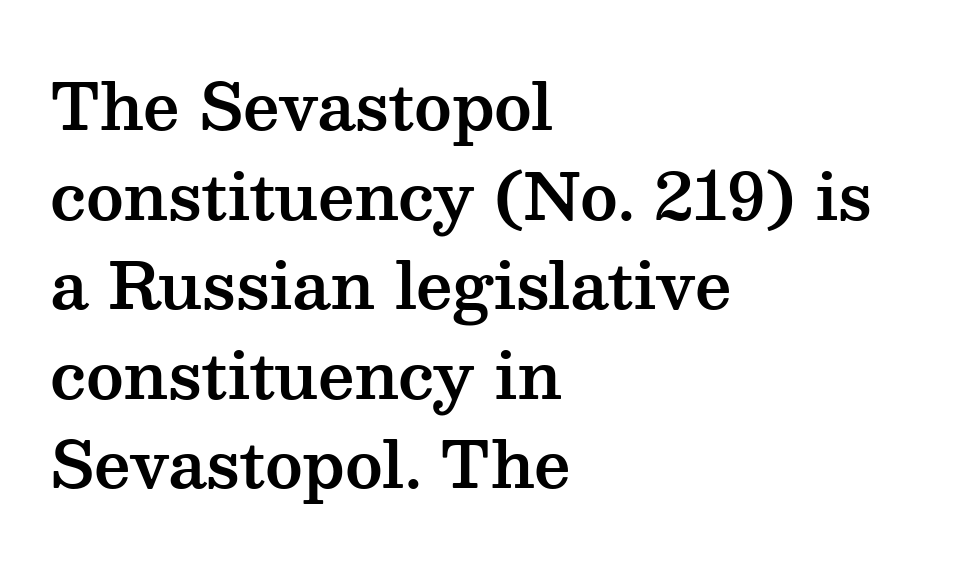
{"serif": "yes", "italic": "no", "width": "wide", "stroke_contrast": "medium", "x_height": "medium", "monospaced": "no", "underline": "no", "align": "left", "line_spacing": "normal", "line_spacing_ratio": 1.4, "letter_spacing": "normal", "letter_spacing_em": 0.0, "glyph_px": 64}
